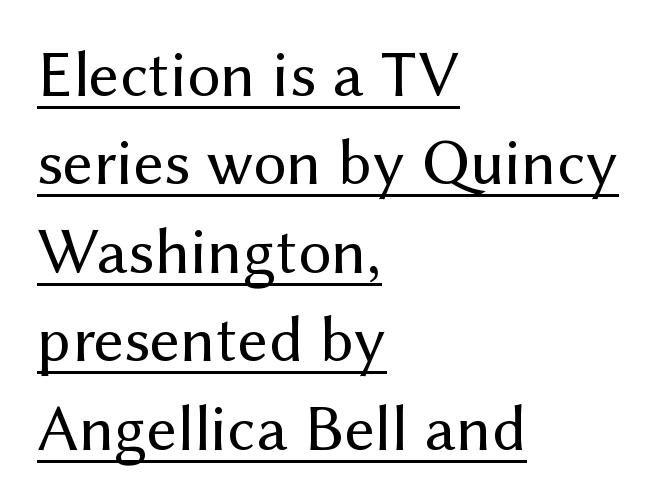
Q: Is the text bold? A: No.
Q: Is the text italic (slanted)? A: No, it is upright.
Q: Is the typeface a serif or a sans-serif typeface? A: Sans-serif.
Q: Is the text underlined? A: Yes.
Q: How is the paragraph aligned? A: Left-aligned.
Q: Is the spacing between letters normal or unusually wide? A: Normal.
Q: Is the spacing between lines tight, normal or loose? A: Normal.
Q: Width (condensed, normal, or wide)? A: Normal.
Q: Stroke contrast? A: Medium.
Q: x-height? A: Medium.
Q: Monospaced? A: No.
